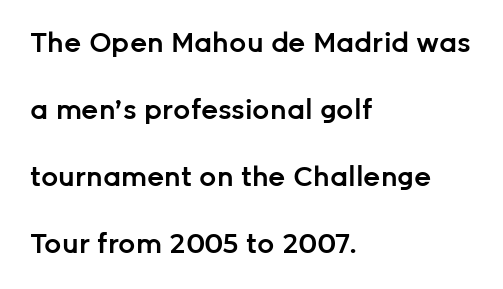
Unlike italic type, these characters show no tilt at all. Its strokes are somewhat broadened, the hallmark of semibold type. The paragraph shown leans on its left margin. Spacing between characters is what you'd get straight out of the box. The area under the type is left untouched.
